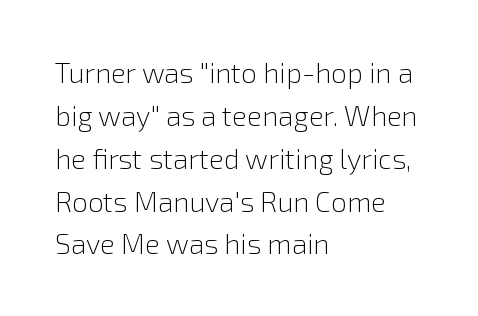
Q: Is the text bold? A: No.
Q: Is the text italic (slanted)? A: No, it is upright.
Q: Is the typeface a serif or a sans-serif typeface? A: Sans-serif.
Q: Is the text underlined? A: No.
Q: How is the paragraph aligned? A: Left-aligned.
Q: Is the spacing between letters normal or unusually wide? A: Normal.
Q: Is the spacing between lines tight, normal or loose? A: Normal.
Q: Width (condensed, normal, or wide)? A: Normal.
Q: x-height? A: Medium.
Q: Monospaced? A: No.
